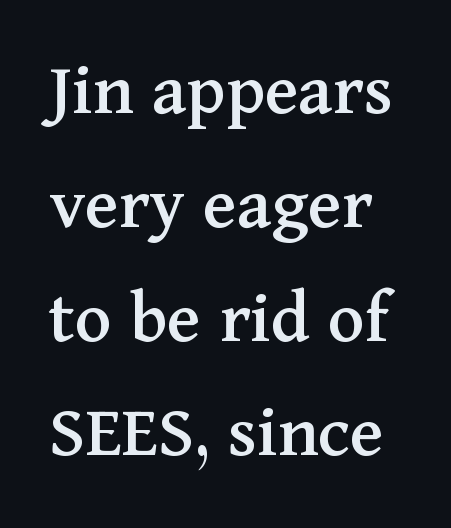
The image shows 77 px serif type, upright; set normal line spacing (1.48x), normal letter spacing, not underlined; medium stroke contrast and a medium x-height.
